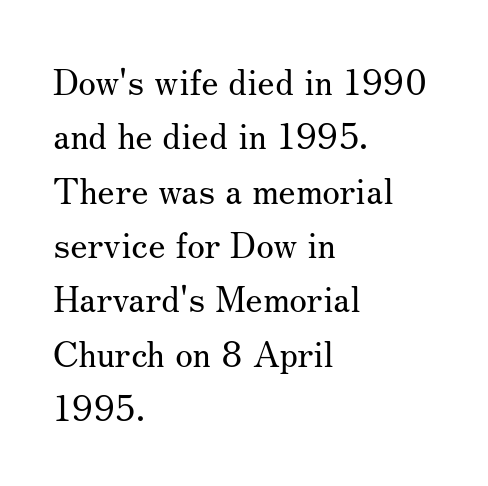
The image shows 36 px regular-weight serif type, upright; set left-aligned, normal line spacing (1.51x), normal letter spacing, not underlined; medium stroke contrast and a small x-height.
